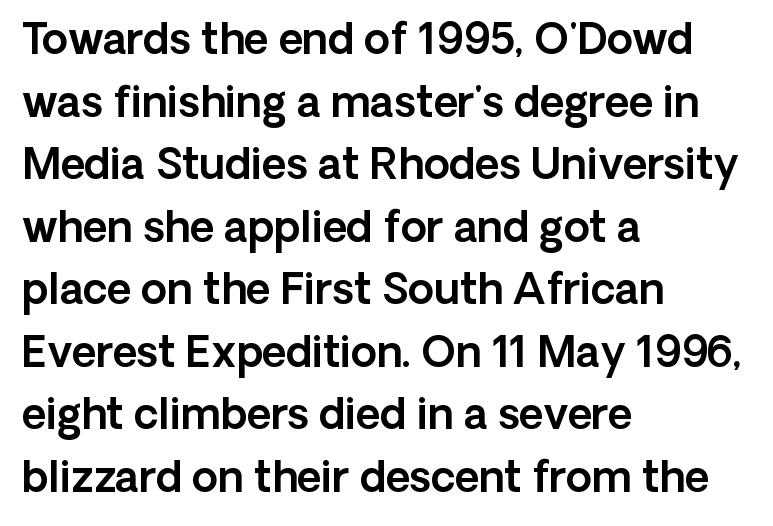
The image shows 42 px sans-serif type, upright; set left-aligned, normal line spacing (1.49x), normal letter spacing, not underlined; a medium x-height.
